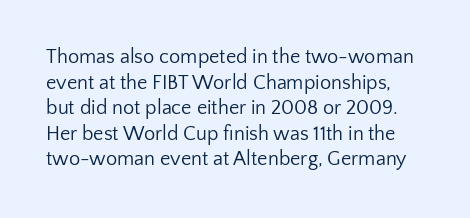
Nobody touched the tracking dial on this one. This sample keeps an unexceptional amount of space between lines. A typesetter would mark this as roman, not italic. No letter is thick-stroked: the sample isn't bold. Descenders hang freely into open space.
